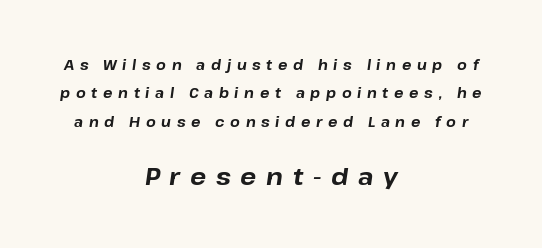
The image shows 24 px bold type, italic (leaning right); set centered, loose line spacing (2.02x), unusually wide letter spacing (+0.4 em), not underlined; the second (bottom) block is 1.71x larger.
